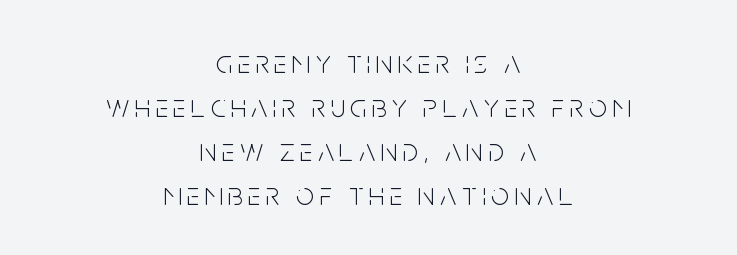
{"serif": "no", "italic": "no", "bold": "no", "weight": "light", "width": "condensed", "stroke_contrast": "low", "x_height": "large", "monospaced": "no", "underline": "no", "align": "center", "line_spacing": "normal", "line_spacing_ratio": 1.37, "glyph_px": 32}
